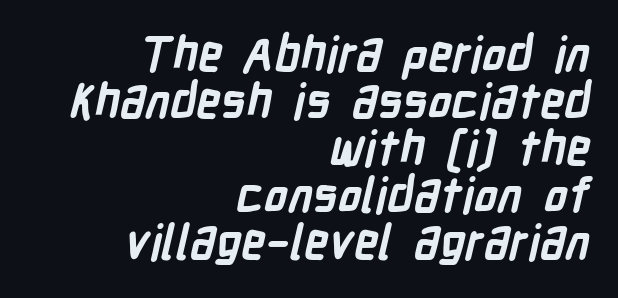
Does the type have serifs? No, each stem ends abruptly. Varying glyph widths throughout — classic text-font behaviour. Interline gaps are noticeably narrow in this sample. In terms of weight, the rendering is a true, heavy bold. The zone under the glyphs is completely vacant.
